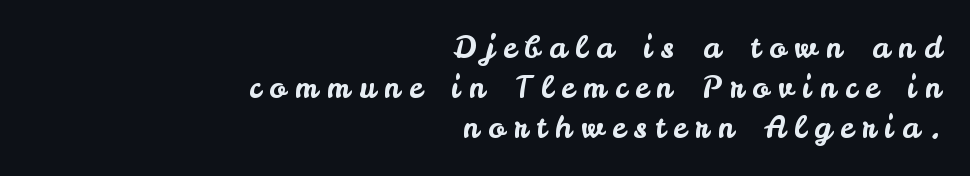
{"serif": "no", "width": "normal", "stroke_contrast": "low", "x_height": "small", "monospaced": "no", "underline": "no", "align": "right", "line_spacing": "normal", "line_spacing_ratio": 1.34, "letter_spacing": "wide", "letter_spacing_em": 0.3, "glyph_px": 30}
